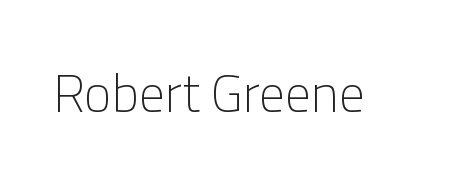
Q: Is the text bold? A: No.
Q: Is the text italic (slanted)? A: No, it is upright.
Q: Is the typeface a serif or a sans-serif typeface? A: Sans-serif.
Q: Is the text underlined? A: No.
Q: Is the spacing between letters normal or unusually wide? A: Normal.
Q: Width (condensed, normal, or wide)? A: Normal.
Q: Stroke contrast? A: Low.
Q: x-height? A: Medium.
Q: Monospaced? A: No.
